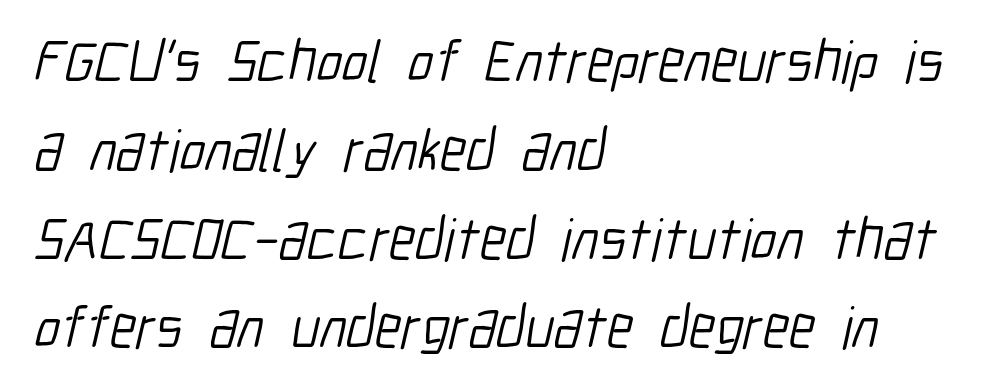
The image shows 60 px light, condensed sans-serif type; set left-aligned, normal line spacing (1.48x), normal letter spacing, not underlined; low stroke contrast and a medium x-height.
